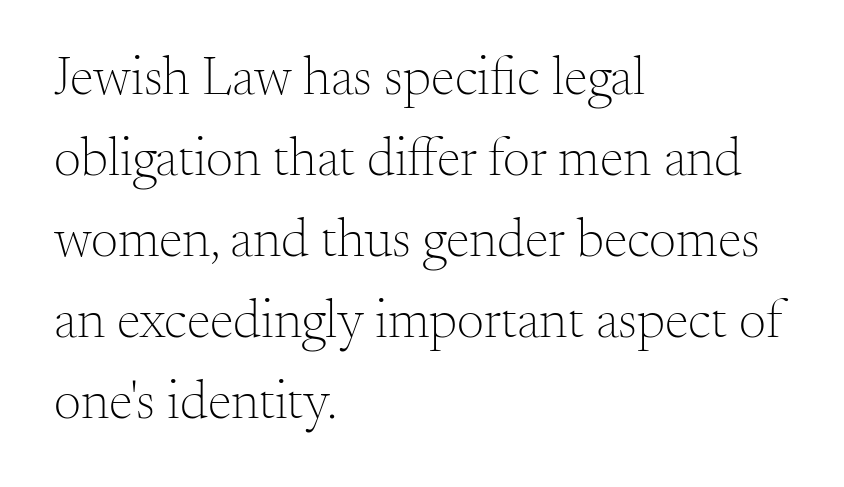
The image shows 54 px light serif type, upright; set left-aligned, normal line spacing (1.5x), normal letter spacing, not underlined; medium stroke contrast and a small x-height.
